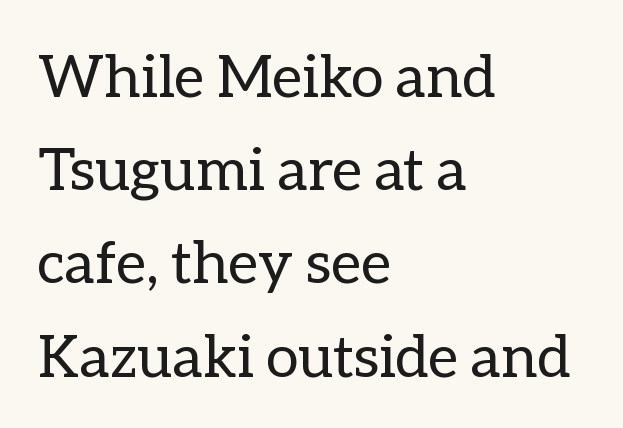
The image shows 59 px regular-weight type, upright; set left-aligned, normal line spacing (1.58x), normal letter spacing, not underlined; low stroke contrast and a medium x-height.
